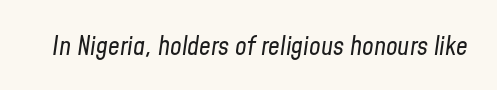
{"italic": "yes", "lean": "right", "slant_degrees": 8, "bold": "no", "underline": "no", "letter_spacing": "normal", "letter_spacing_em": 0.0, "glyph_px": 26}
